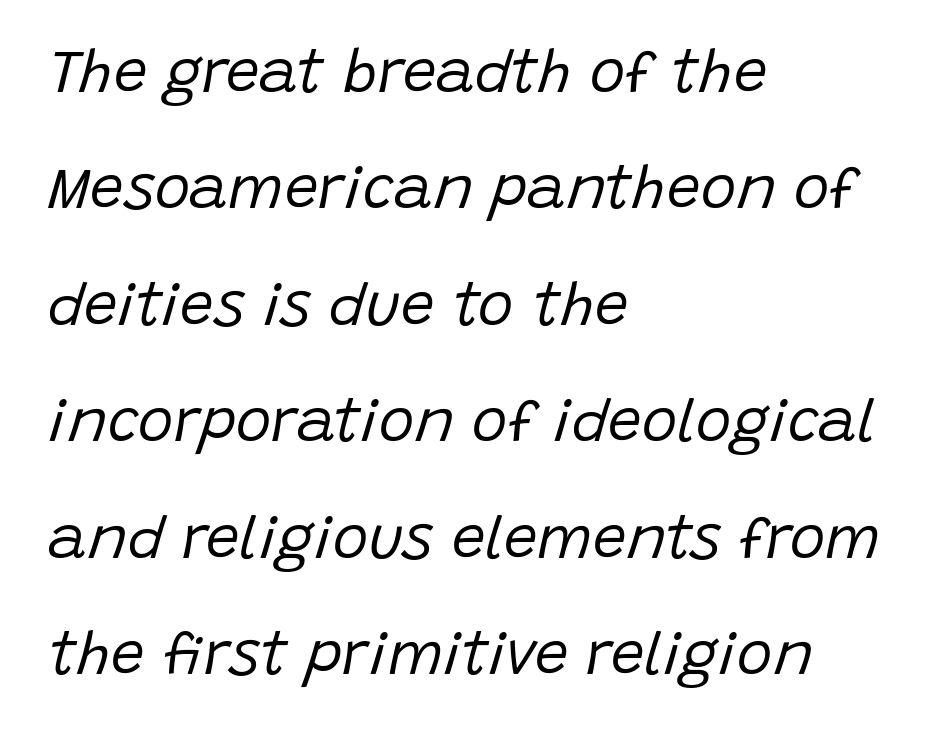
This block would shrink considerably if given ordinary leading; it's expanded now. The specimen reads as italic at a glance. The rag falls on the right side of this text block. Looks like regular typesetting: each glyph gets only the width it needs. The zone under the glyphs is completely vacant. Is this a heavy cut? Hardly; it is regular or lighter.
